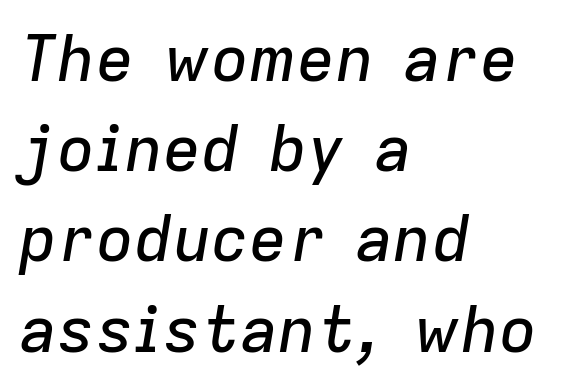
{"italic": "yes", "lean": "right", "slant_degrees": 9, "width": "normal", "stroke_contrast": "low", "x_height": "medium", "monospaced": "no", "underline": "no", "align": "left", "line_spacing": "normal", "line_spacing_ratio": 1.41, "letter_spacing": "normal", "letter_spacing_em": 0.0, "glyph_px": 64}
